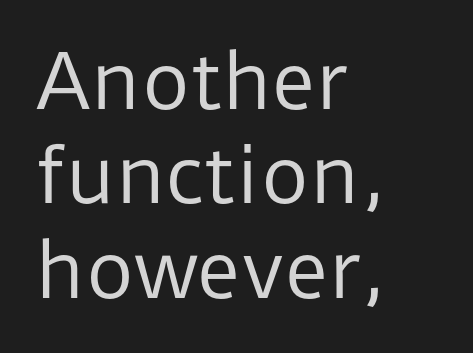
Q: Is the text bold? A: No.
Q: Is the text italic (slanted)? A: No, it is upright.
Q: Is the typeface a serif or a sans-serif typeface? A: Sans-serif.
Q: Is the text underlined? A: No.
Q: How is the paragraph aligned? A: Left-aligned.
Q: Is the spacing between letters normal or unusually wide? A: Normal.
Q: Is the spacing between lines tight, normal or loose? A: Normal.
Q: Width (condensed, normal, or wide)? A: Normal.
Q: Stroke contrast? A: Low.
Q: x-height? A: Medium.
Q: Monospaced? A: No.
